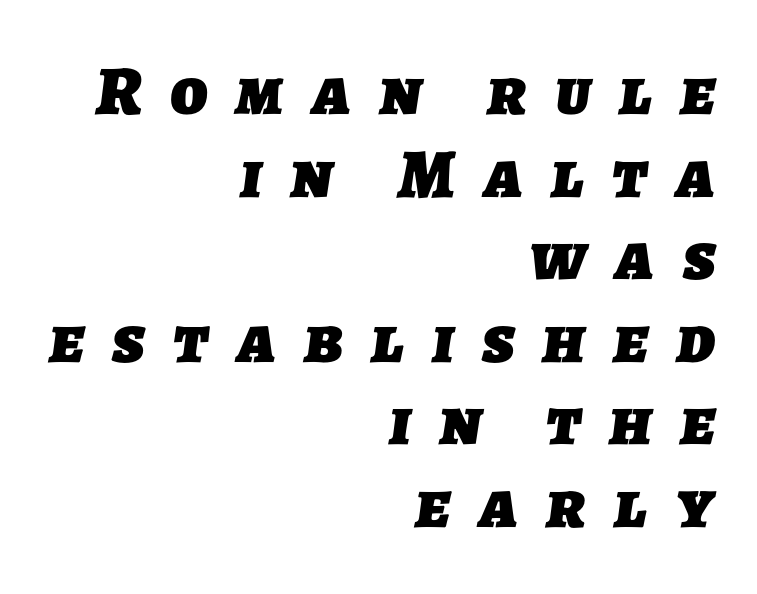
Q: Is the text bold? A: Yes.
Q: Is the typeface a serif or a sans-serif typeface? A: Sans-serif.
Q: Is the text underlined? A: No.
Q: How is the paragraph aligned? A: Right-aligned.
Q: Is the spacing between letters normal or unusually wide? A: Unusually wide.
Q: Width (condensed, normal, or wide)? A: Normal.
Q: Stroke contrast? A: Low.
Q: x-height? A: Medium.
Q: Monospaced? A: No.
